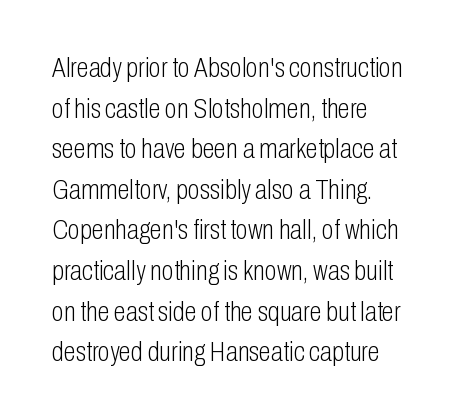
Q: Is the text bold? A: No.
Q: Is the text italic (slanted)? A: No, it is upright.
Q: Is the typeface a serif or a sans-serif typeface? A: Sans-serif.
Q: Is the text underlined? A: No.
Q: How is the paragraph aligned? A: Left-aligned.
Q: Is the spacing between letters normal or unusually wide? A: Normal.
Q: Is the spacing between lines tight, normal or loose? A: Normal.
Q: Width (condensed, normal, or wide)? A: Condensed.
Q: Stroke contrast? A: Low.
Q: x-height? A: Medium.
Q: Monospaced? A: No.
